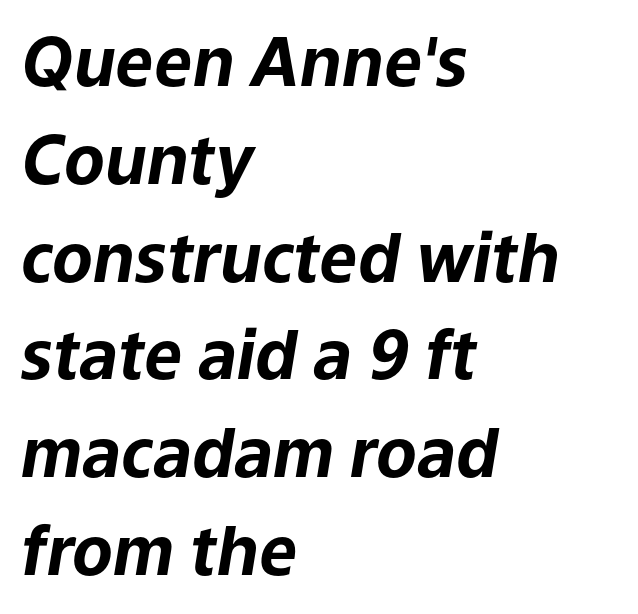
{"italic": "yes", "lean": "right", "slant_degrees": 9, "bold": "yes", "weight": "bold", "width": "normal", "stroke_contrast": "low", "x_height": "medium", "monospaced": "no", "underline": "no", "align": "left", "line_spacing": "normal", "line_spacing_ratio": 1.46, "letter_spacing": "normal", "letter_spacing_em": 0.0, "glyph_px": 67}
